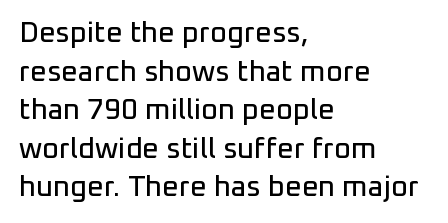
Q: Is the text italic (slanted)? A: No, it is upright.
Q: Is the typeface a serif or a sans-serif typeface? A: Sans-serif.
Q: Is the text underlined? A: No.
Q: How is the paragraph aligned? A: Left-aligned.
Q: Is the spacing between letters normal or unusually wide? A: Normal.
Q: Is the spacing between lines tight, normal or loose? A: Normal.
Q: Width (condensed, normal, or wide)? A: Normal.
Q: Stroke contrast? A: Low.
Q: x-height? A: Medium.
Q: Monospaced? A: No.
